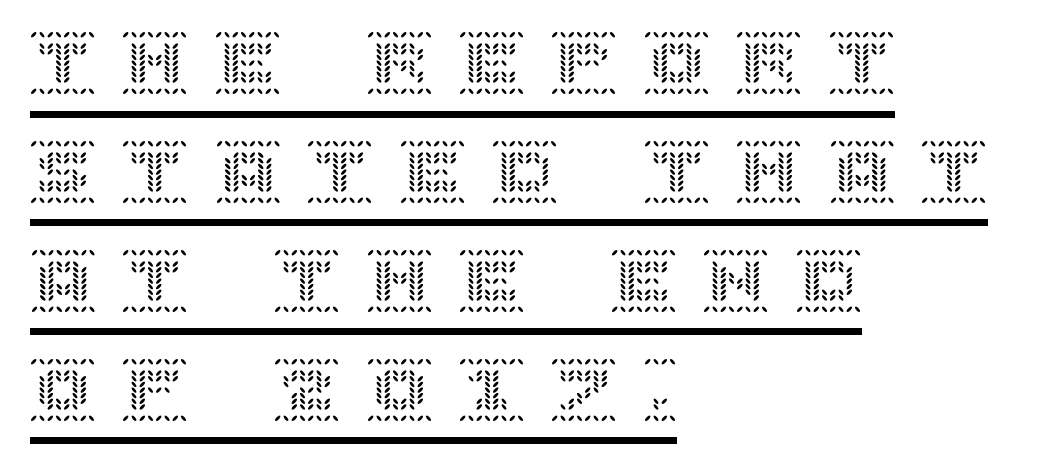
Q: Is the text italic (slanted)? A: No, it is upright.
Q: Is the text underlined? A: Yes.
Q: How is the paragraph aligned? A: Left-aligned.
Q: Is the spacing between letters normal or unusually wide? A: Unusually wide.
Q: Is the spacing between lines tight, normal or loose? A: Normal.
Q: Width (condensed, normal, or wide)? A: Normal.
Q: x-height? A: Large.
